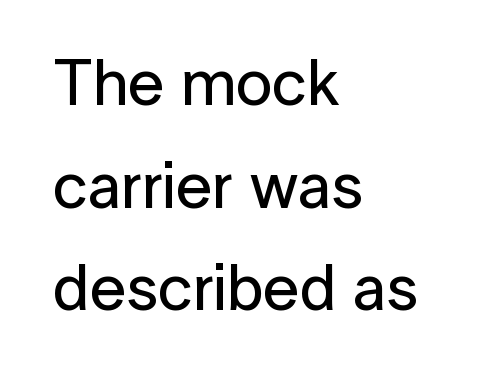
The image shows 65 px sans-serif type, upright; set left-aligned, normal line spacing (1.58x), normal letter spacing, not underlined; low stroke contrast and a medium x-height.
